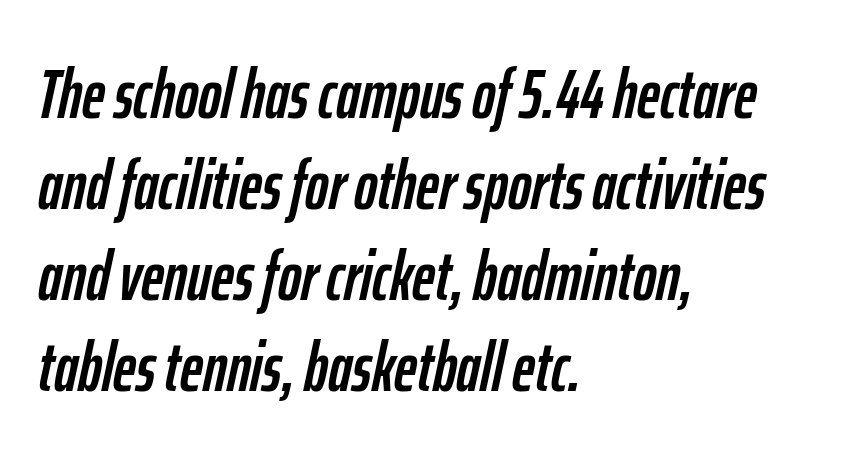
The image shows 70 px condensed type, italic (leaning right); set left-aligned, normal line spacing (1.3x), normal letter spacing, not underlined; low stroke contrast and a medium x-height.
